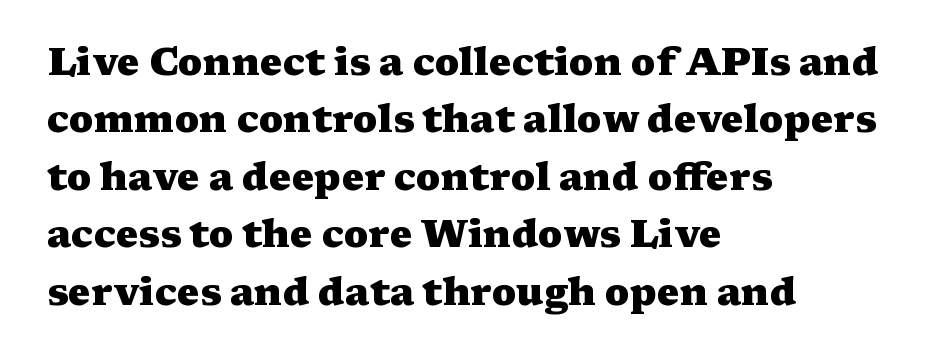
{"serif": "yes", "italic": "no", "bold": "yes", "weight": "heavy", "width": "wide", "stroke_contrast": "medium", "x_height": "medium", "monospaced": "no", "underline": "no", "align": "left", "line_spacing": "normal", "line_spacing_ratio": 1.51, "letter_spacing": "normal", "letter_spacing_em": 0.0, "glyph_px": 38}
